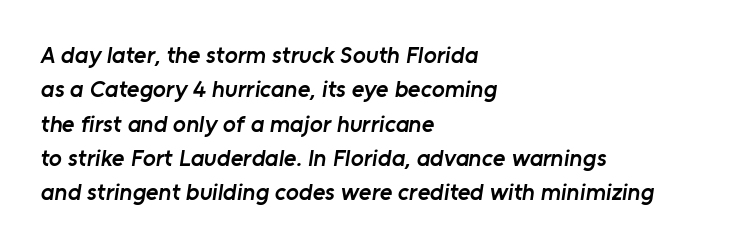
The image shows 24 px text type; set left-aligned, normal line spacing (1.43x), normal letter spacing, not underlined.
